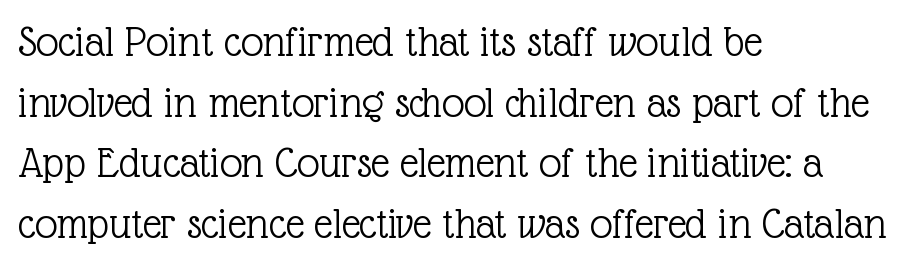
{"serif": "yes", "italic": "no", "bold": "no", "weight": "light", "width": "normal", "x_height": "medium", "monospaced": "no", "underline": "no", "align": "left", "line_spacing": "normal", "line_spacing_ratio": 1.35, "letter_spacing": "normal", "letter_spacing_em": 0.0, "glyph_px": 45}
